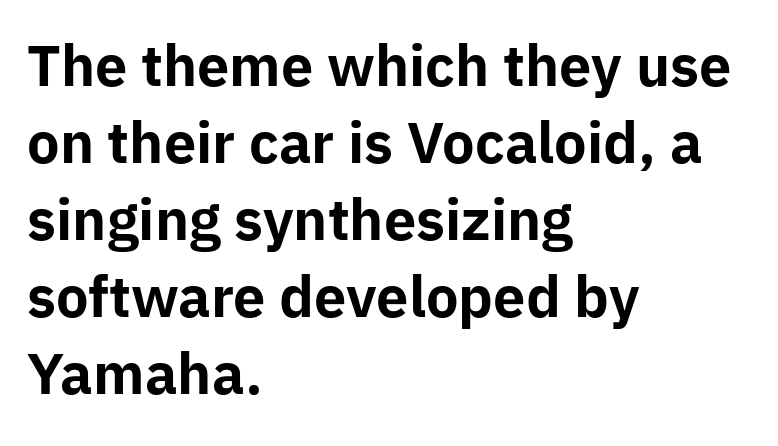
The image shows 55 px bold sans-serif type, upright; set left-aligned, normal line spacing (1.4x), normal letter spacing, not underlined; low stroke contrast and a medium x-height.
